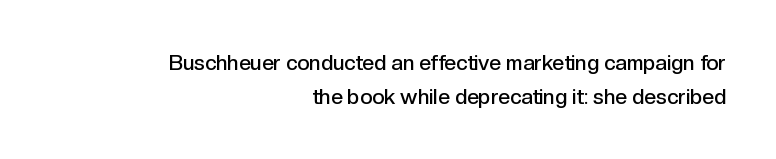
{"italic": "no", "bold": "semi", "underline": "no", "align": "right", "line_spacing": "normal", "line_spacing_ratio": 1.61, "letter_spacing": "normal", "letter_spacing_em": 0.0, "glyph_px": 21}
